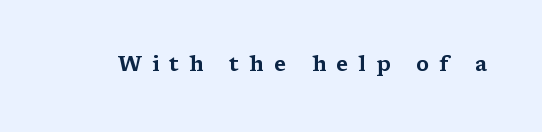
Plain, unruled lines of type. These lines were composed using upright roman letters. Spacing between characters has been opened up far beyond the box default.
